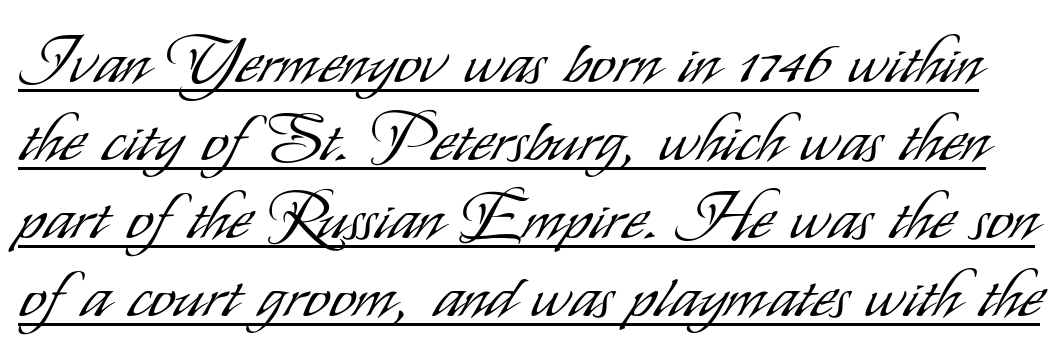
A typographer would call this underscored text. Classification — sans serif. The letters advance in unequal steps, a hallmark of proportional type. The cut favours lightness, reaching ordinary text weight at its darkest.
